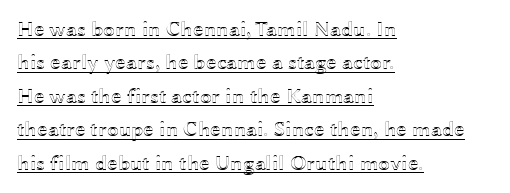
Q: Is the text italic (slanted)? A: No, it is upright.
Q: Is the text underlined? A: Yes.
Q: How is the paragraph aligned? A: Left-aligned.
Q: Is the spacing between letters normal or unusually wide? A: Normal.
Q: Is the spacing between lines tight, normal or loose? A: Normal.
